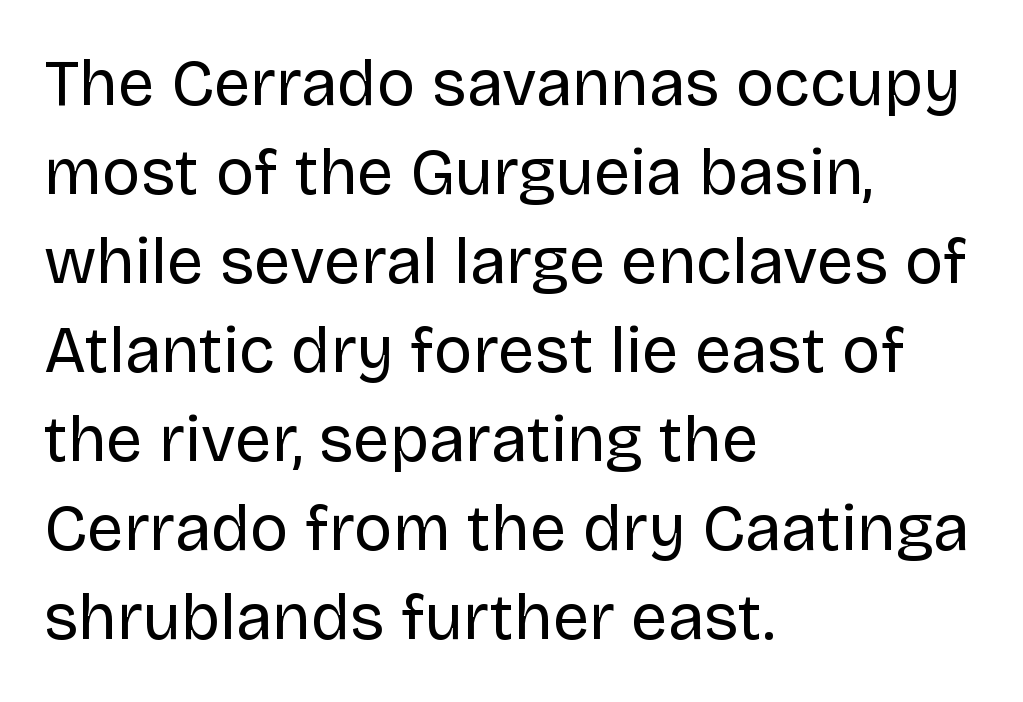
{"serif": "no", "italic": "no", "bold": "no", "weight": "regular", "width": "normal", "stroke_contrast": "low", "x_height": "large", "monospaced": "no", "underline": "no", "align": "left", "line_spacing": "normal", "line_spacing_ratio": 1.37, "letter_spacing": "normal", "letter_spacing_em": 0.0, "glyph_px": 65}
